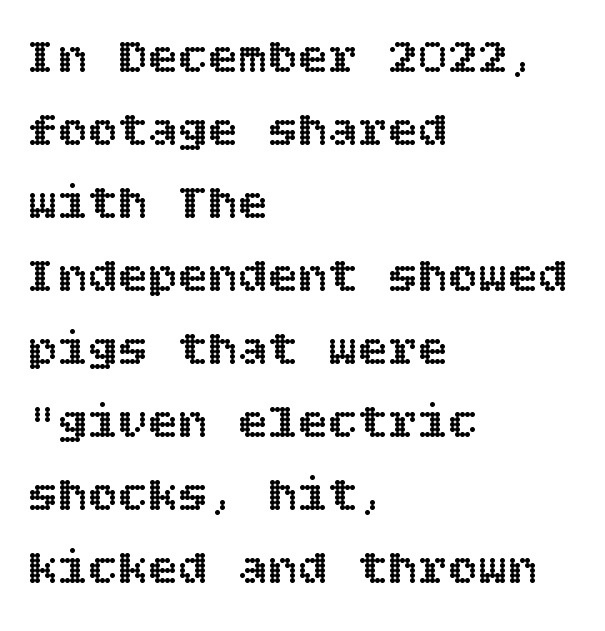
The tracking reads as untouched default to a designer's eye. The glyphs are unaccompanied by any horizontal stroke below them. Every character sits straight up, as roman type does. A typesetter would call this leading conventional body-copy spacing. This rendering uses left alignment, leaving the right contour irregular.
